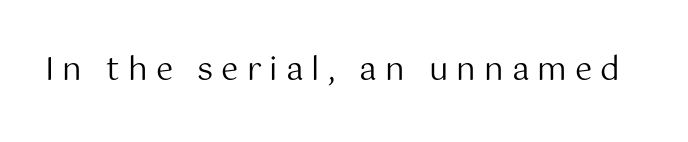
The image shows 31 px regular-weight sans-serif type, upright; set unusually wide letter spacing (+0.26 em), not underlined; medium stroke contrast and a medium x-height.
